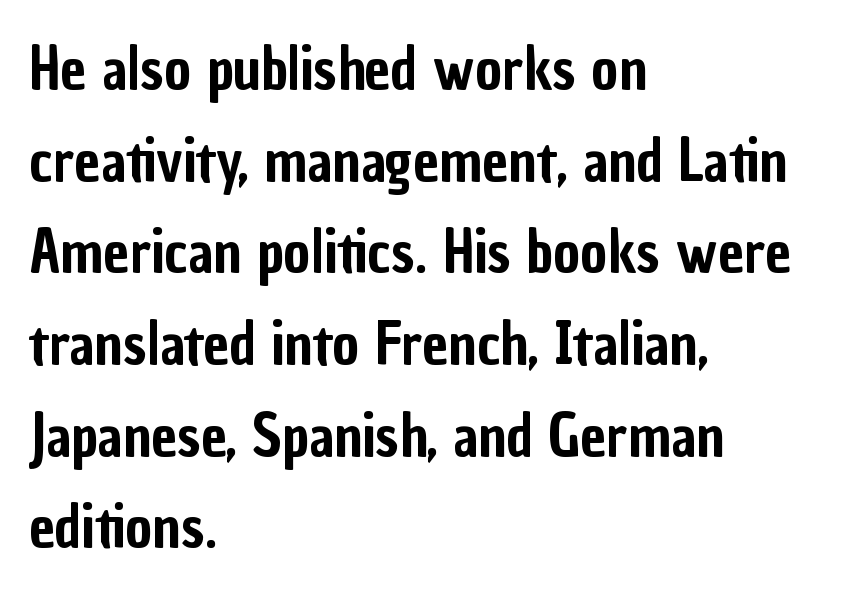
Q: Is the text italic (slanted)? A: No, it is upright.
Q: Is the typeface a serif or a sans-serif typeface? A: Sans-serif.
Q: Is the text underlined? A: No.
Q: How is the paragraph aligned? A: Left-aligned.
Q: Is the spacing between letters normal or unusually wide? A: Normal.
Q: Is the spacing between lines tight, normal or loose? A: Normal.
Q: Width (condensed, normal, or wide)? A: Condensed.
Q: Stroke contrast? A: Low.
Q: x-height? A: Medium.
Q: Monospaced? A: No.
